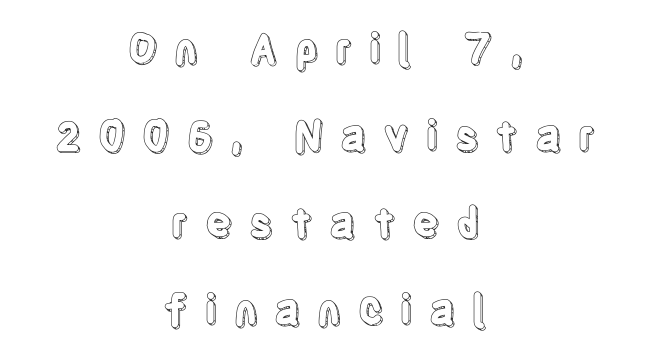
{"italic": "no", "width": "condensed", "x_height": "large", "monospaced": "no", "underline": "no", "align": "center", "line_spacing": "loose", "line_spacing_ratio": 2.12, "letter_spacing": "wide", "letter_spacing_em": 0.39, "glyph_px": 41}
